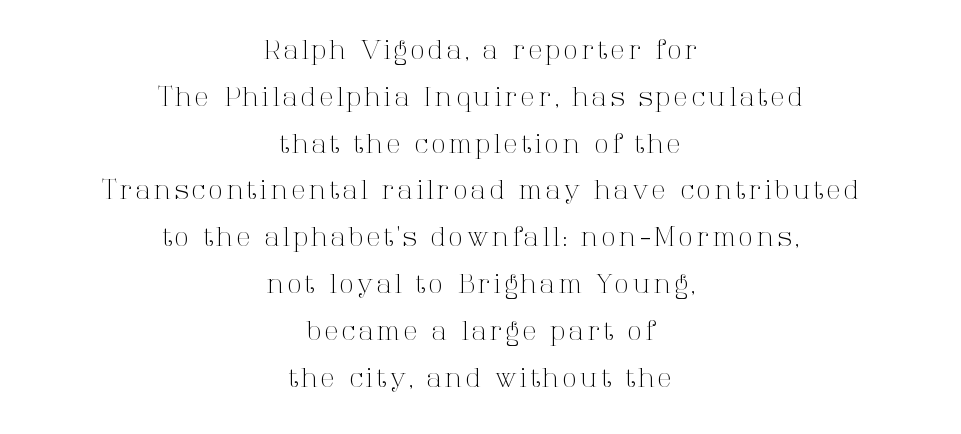
Q: Is the text bold? A: No.
Q: Is the text italic (slanted)? A: No, it is upright.
Q: Is the text underlined? A: No.
Q: How is the paragraph aligned? A: Centered.
